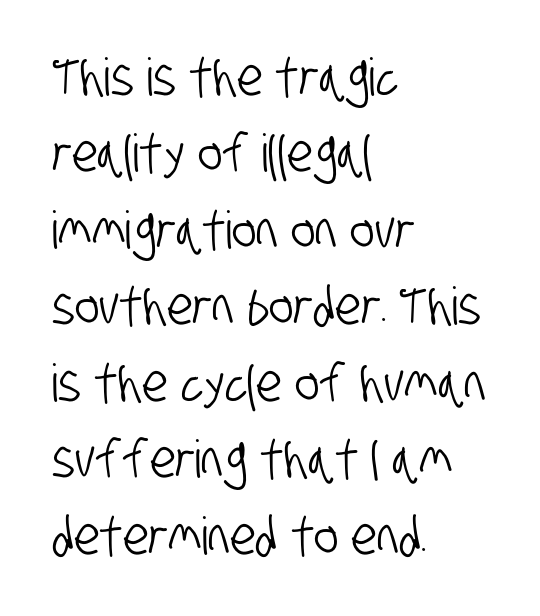
Q: Is the typeface a serif or a sans-serif typeface? A: Sans-serif.
Q: Is the text underlined? A: No.
Q: How is the paragraph aligned? A: Left-aligned.
Q: Is the spacing between letters normal or unusually wide? A: Normal.
Q: Is the spacing between lines tight, normal or loose? A: Normal.
Q: Width (condensed, normal, or wide)? A: Condensed.
Q: Stroke contrast? A: Low.
Q: x-height? A: Large.
Q: Monospaced? A: No.
